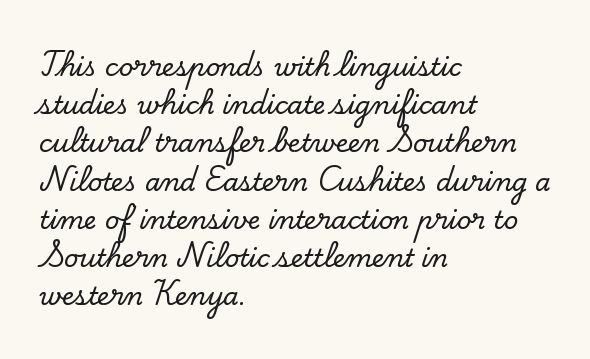
Descenders hang freely into open space. Teacher's note: observe the even left margin — that is flush-left alignment. The vertical gap from one line to the next is medium. The letters sit at their default tracking, neither squeezed nor spread.
